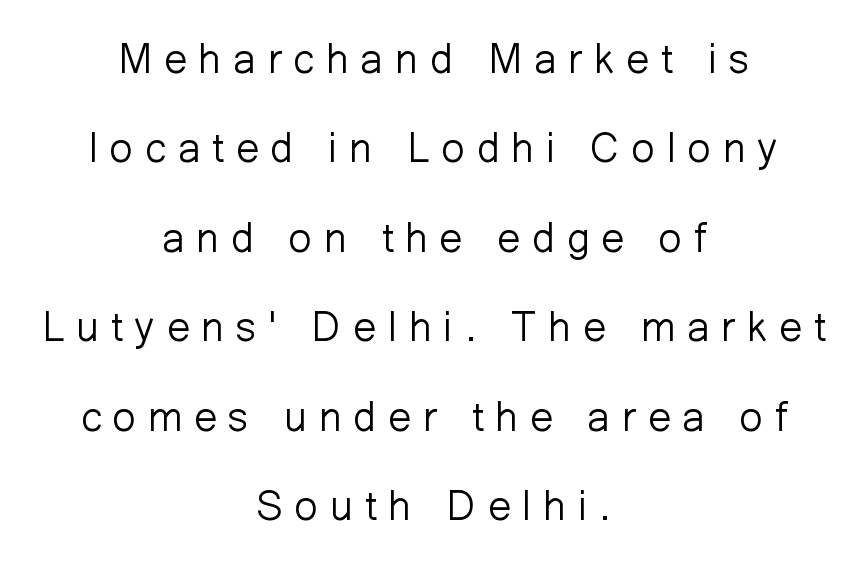
{"serif": "no", "italic": "no", "bold": "no", "weight": "light", "width": "normal", "stroke_contrast": "low", "x_height": "medium", "monospaced": "no", "underline": "no", "align": "center", "line_spacing": "loose", "line_spacing_ratio": 2.18, "letter_spacing": "wide", "letter_spacing_em": 0.29, "glyph_px": 41}
